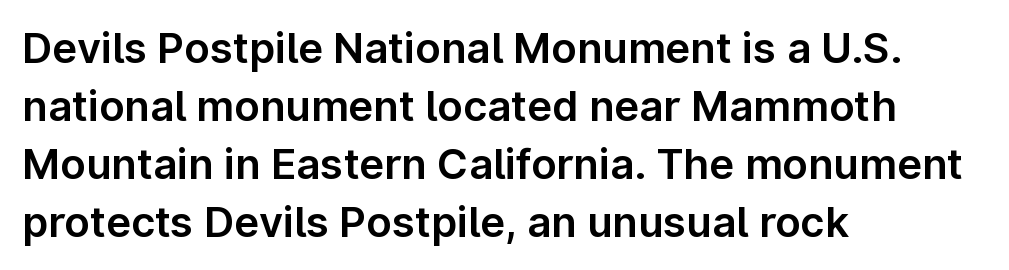
This is roman type, the default non-slanted kind. Casual observation: everything's shoved over to the left. Rule under the text: the space is simply empty. The rows are spaced the way most documents space them. Regarding serifs, this sample does without them. Is this a fixed-width face? No — the glyphs have proportional, varying widths.
